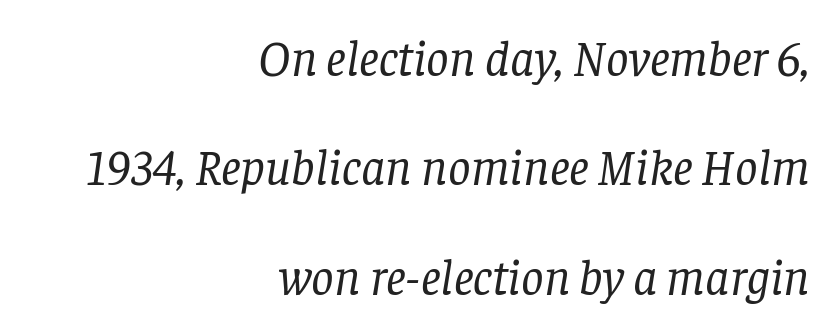
The image shows 50 px regular-weight serif type, italic (leaning right); set right-aligned, loose line spacing (2.19x), normal letter spacing, not underlined; low stroke contrast and a large x-height.
